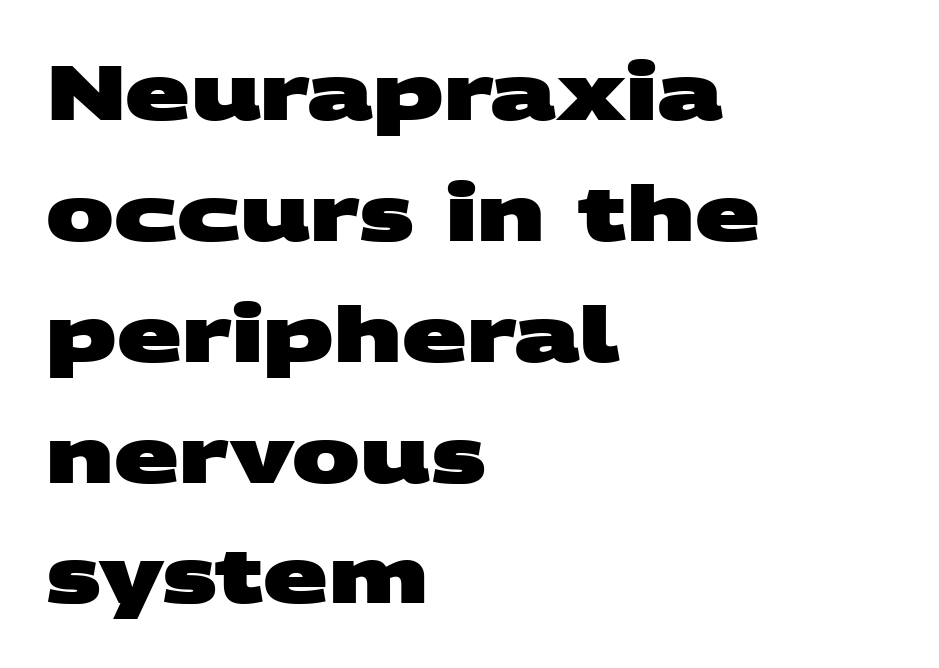
{"serif": "no", "bold": "yes", "weight": "heavy", "width": "wide", "stroke_contrast": "medium", "x_height": "large", "monospaced": "no", "underline": "no", "align": "left", "line_spacing": "normal", "line_spacing_ratio": 1.59, "letter_spacing": "normal", "letter_spacing_em": 0.0, "glyph_px": 76}
